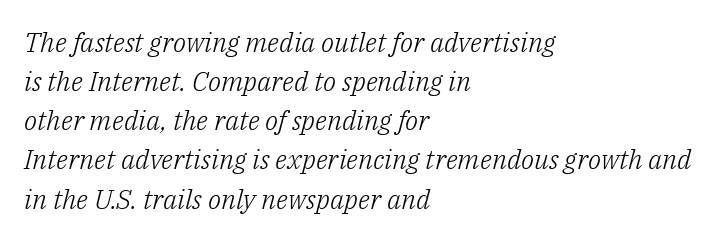
Q: Is the text bold? A: No.
Q: Is the text italic (slanted)? A: Yes, it leans right by about 14 degrees.
Q: Is the text underlined? A: No.
Q: How is the paragraph aligned? A: Left-aligned.
Q: Is the spacing between letters normal or unusually wide? A: Normal.
Q: Is the spacing between lines tight, normal or loose? A: Normal.
